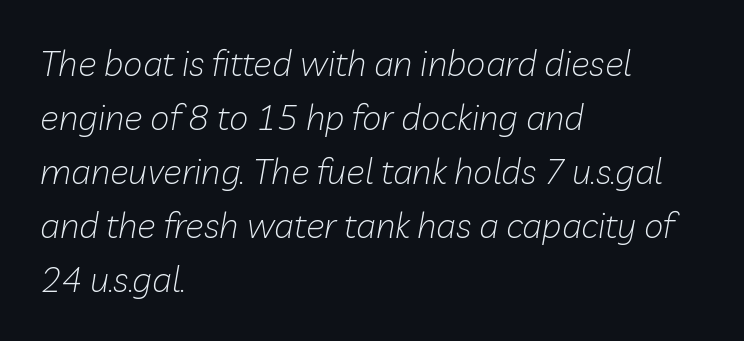
Q: Is the text bold? A: No.
Q: Is the text italic (slanted)? A: Yes, it leans right by about 10 degrees.
Q: Is the text underlined? A: No.
Q: How is the paragraph aligned? A: Left-aligned.
Q: Is the spacing between letters normal or unusually wide? A: Normal.
Q: Is the spacing between lines tight, normal or loose? A: Normal.
Q: Width (condensed, normal, or wide)? A: Normal.
Q: Stroke contrast? A: Low.
Q: x-height? A: Medium.
Q: Monospaced? A: No.
